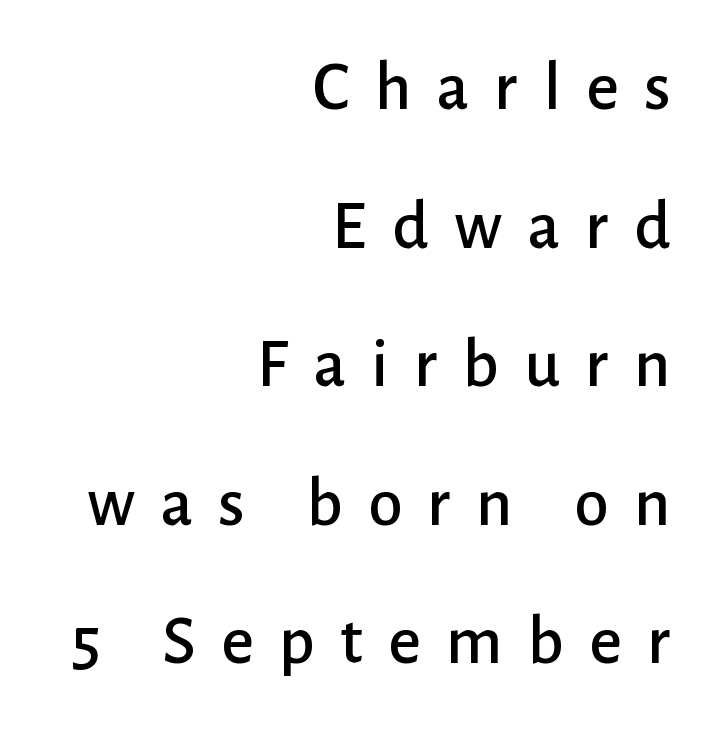
A bare baseline throughout the passage. Honestly, the letter spacing is so wide it's the main thing you notice. Unlike italic type, these characters show no tilt at all. A typesetter would call this leading open, well beyond the default. You could not count columns in this text — the font is proportionally spaced. All the whitespace from short lines collects on the left.
